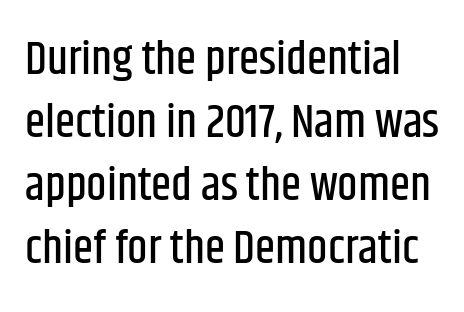
The face used here is rendered with its standard letterfit. Leading: standard. Are there feet on the stems? There aren't — it's a sans. Words float on clear page, feet unadorned.
